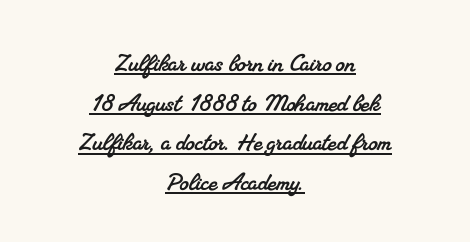
Successive baselines arrive at the customary interval. Look at the tracking — it's just the regular setting, nothing added. Varying glyph widths throughout — classic text-font behaviour. Notice how a bar underscores the lettering throughout. The type family on display is of the serif kind.
